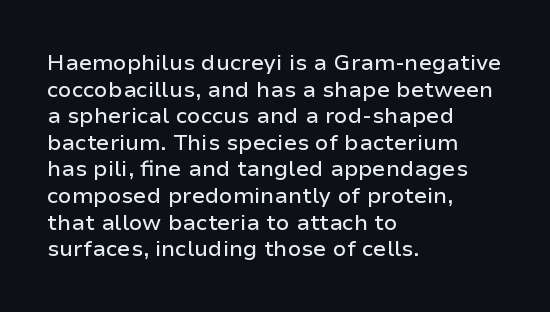
Q: Is the text italic (slanted)? A: No, it is upright.
Q: Is the text underlined? A: No.
Q: How is the paragraph aligned? A: Left-aligned.
Q: Is the spacing between letters normal or unusually wide? A: Normal.
